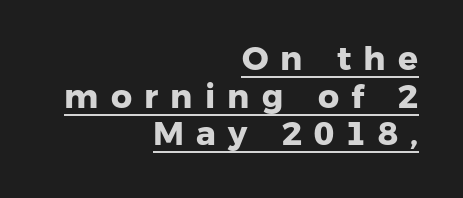
{"serif": "no", "bold": "yes", "weight": "heavy", "width": "normal", "stroke_contrast": "low", "x_height": "medium", "monospaced": "no", "underline": "yes", "align": "right", "line_spacing": "tight", "line_spacing_ratio": 1.14, "letter_spacing": "wide", "letter_spacing_em": 0.37, "glyph_px": 33}
